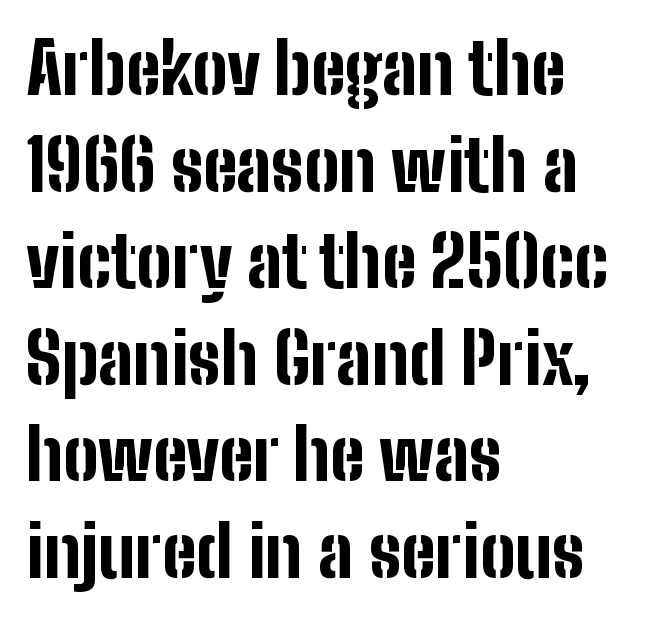
{"serif": "no", "italic": "no", "bold": "yes", "weight": "bold", "width": "condensed", "stroke_contrast": "low", "x_height": "medium", "monospaced": "no", "underline": "no", "align": "left", "line_spacing": "normal", "line_spacing_ratio": 1.38, "letter_spacing": "normal", "letter_spacing_em": 0.0, "glyph_px": 70}
